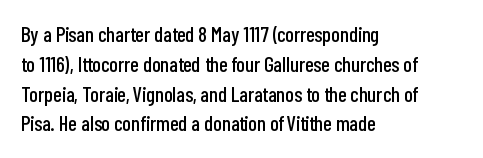
The image shows 21 px text type, upright; set left-aligned, normal line spacing (1.42x), normal letter spacing, not underlined.
